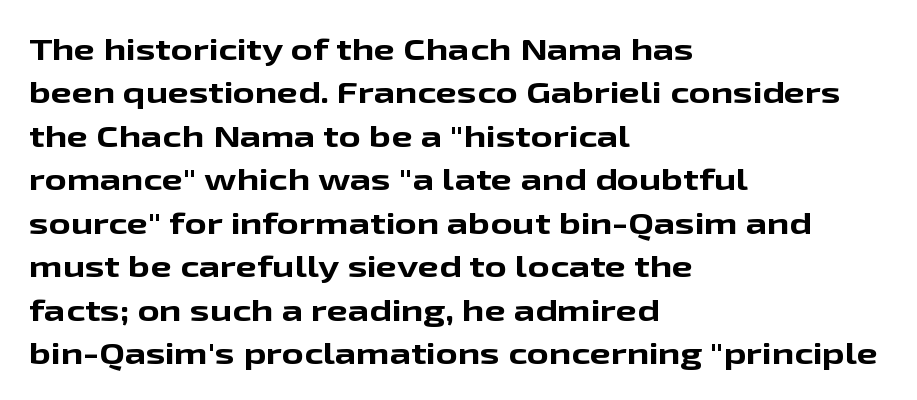
{"serif": "no", "italic": "no", "bold": "yes", "weight": "bold", "width": "wide", "stroke_contrast": "low", "x_height": "medium", "monospaced": "no", "underline": "no", "align": "left", "line_spacing": "normal", "line_spacing_ratio": 1.45, "letter_spacing": "normal", "letter_spacing_em": 0.0, "glyph_px": 30}
